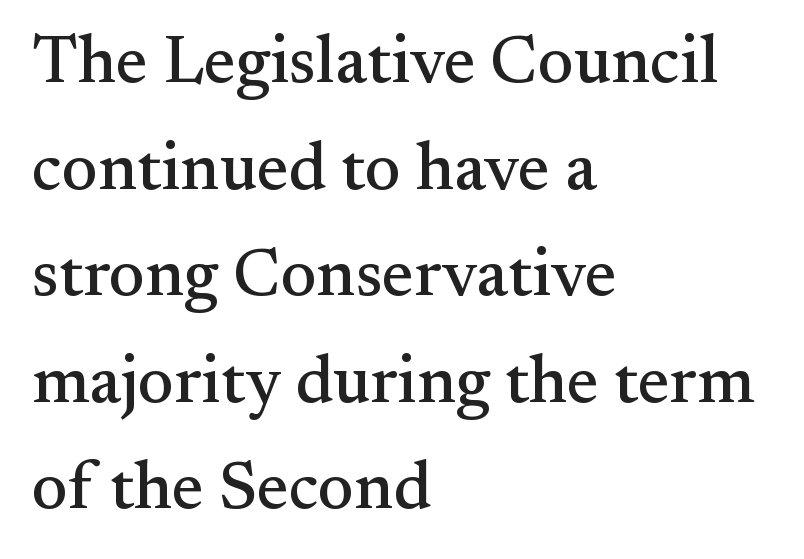
The image shows 67 px serif type, upright; set left-aligned, normal line spacing (1.59x), normal letter spacing, not underlined; medium stroke contrast and a small x-height.
